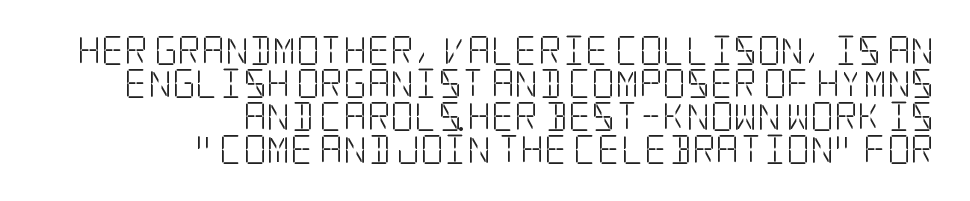
Teacher's note: observe the even right margin — that is flush-right alignment. Lines of text with bare space underneath. Is the type heavy? It reads as light-to-regular instead. The font family rendered here belongs to the serif group.
